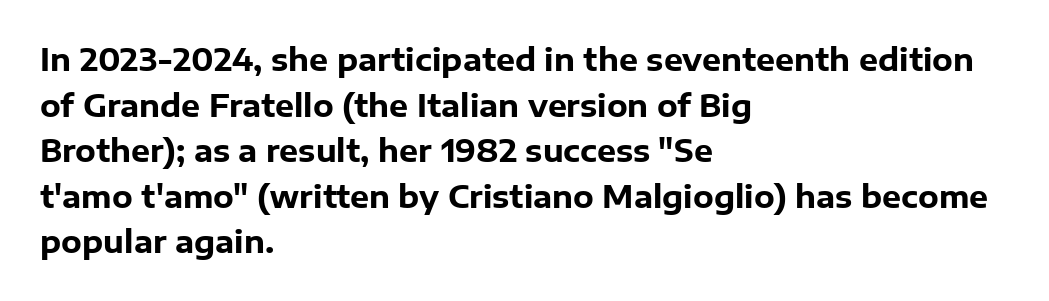
Typeset ragged right — the left edge is the straight one. Spacing between characters is what you'd get straight out of the box. Reading down the column, the eye jumps a familiar distance to each next line. Ascenders rise straight up at ninety degrees.
